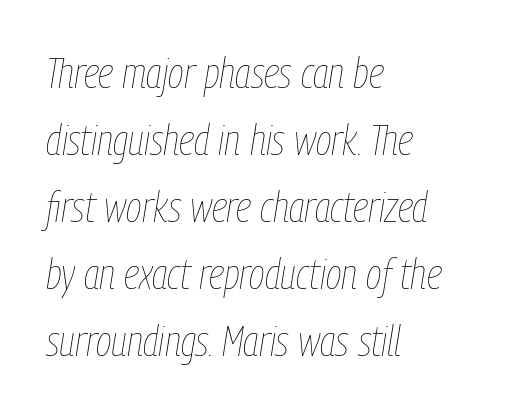
{"italic": "yes", "lean": "right", "slant_degrees": 9, "bold": "no", "weight": "thin", "width": "condensed", "stroke_contrast": "low", "x_height": "medium", "monospaced": "no", "underline": "no", "align": "left", "line_spacing": "normal", "line_spacing_ratio": 1.56, "letter_spacing": "normal", "letter_spacing_em": 0.0, "glyph_px": 43}
